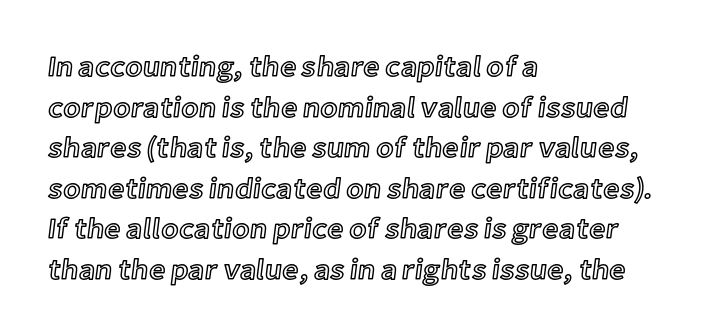
The image shows 29 px text type; set left-aligned, normal line spacing (1.4x), normal letter spacing, not underlined; a medium x-height.
